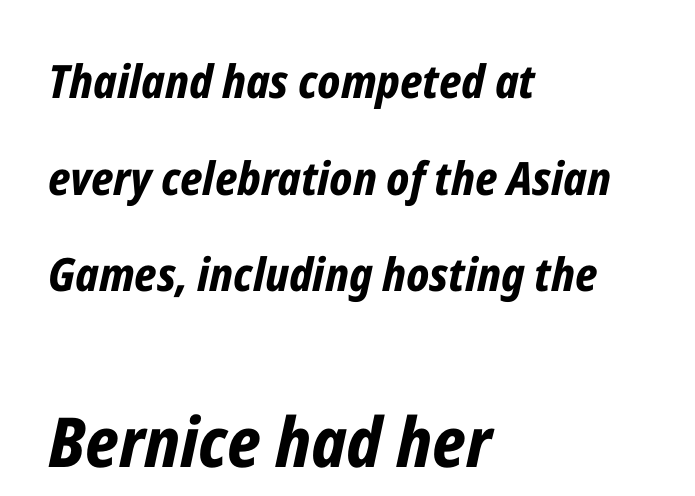
Q: Is the text bold? A: Yes.
Q: Is the text italic (slanted)? A: Yes, it leans right by about 12 degrees.
Q: Is the text underlined? A: No.
Q: How is the paragraph aligned? A: Left-aligned.
Q: Is the spacing between letters normal or unusually wide? A: Normal.
Q: Is the spacing between lines tight, normal or loose? A: Loose.
Q: Which block of text is set in a larger size, the first (top) or the second (bottom)? A: The second (bottom) one.
Q: Width (condensed, normal, or wide)? A: Condensed.
Q: Stroke contrast? A: Low.
Q: x-height? A: Medium.
Q: Monospaced? A: No.
